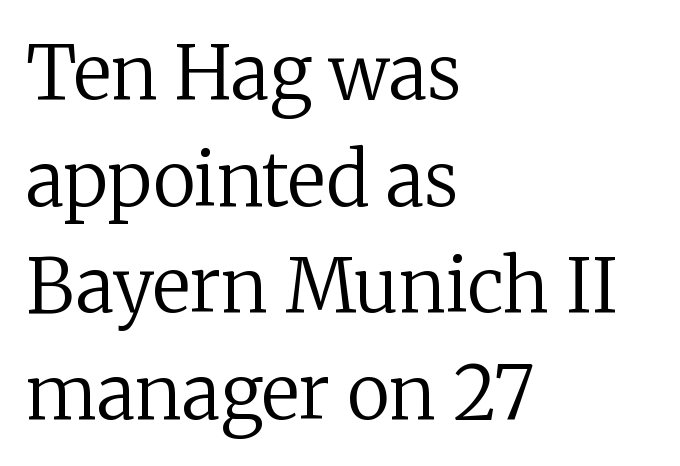
Q: Is the text bold? A: No.
Q: Is the text italic (slanted)? A: No, it is upright.
Q: Is the typeface a serif or a sans-serif typeface? A: Serif.
Q: Is the text underlined? A: No.
Q: How is the paragraph aligned? A: Left-aligned.
Q: Is the spacing between letters normal or unusually wide? A: Normal.
Q: Is the spacing between lines tight, normal or loose? A: Normal.
Q: Width (condensed, normal, or wide)? A: Normal.
Q: Stroke contrast? A: Low.
Q: x-height? A: Medium.
Q: Monospaced? A: No.
